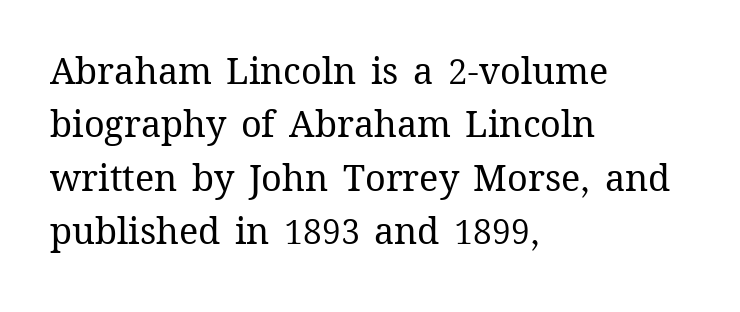
The image shows 36 px regular-weight type, upright; set left-aligned, normal line spacing (1.48x), normal letter spacing, not underlined; medium stroke contrast and a medium x-height.
